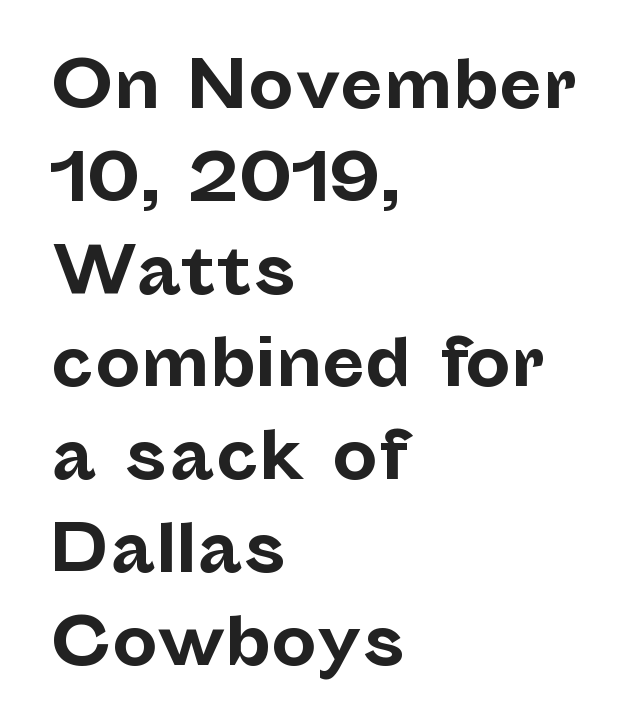
{"serif": "no", "italic": "no", "bold": "yes", "weight": "bold", "width": "normal", "stroke_contrast": "low", "x_height": "medium", "monospaced": "no", "underline": "no", "align": "left", "line_spacing": "normal", "line_spacing_ratio": 1.45, "letter_spacing": "normal", "letter_spacing_em": 0.0, "glyph_px": 64}
